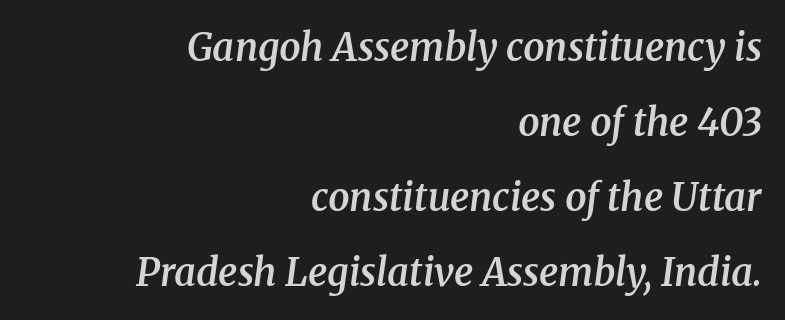
What weight is shown? A semibold, between regular and bold. Letter spacing: default. Every character sits at an angle, as italics do. The glyphs are unaccompanied by any horizontal stroke below them.
